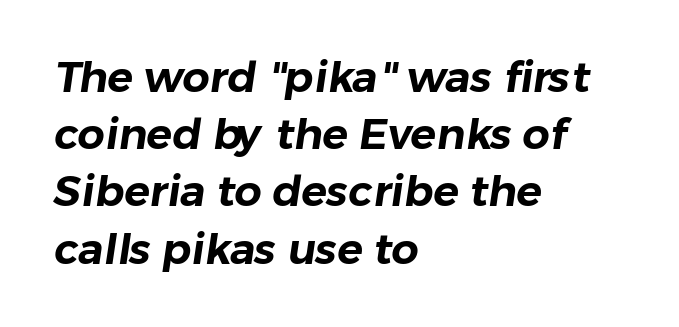
The image shows 43 px sans-serif type; set left-aligned, normal line spacing (1.33x), normal letter spacing, not underlined; low stroke contrast and a medium x-height.
